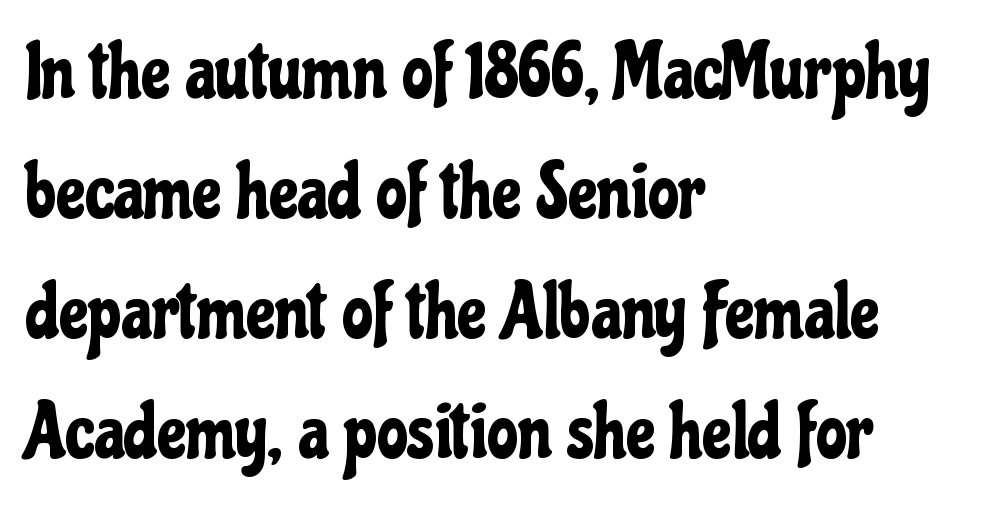
The image shows 78 px condensed sans-serif type, upright; set left-aligned, normal line spacing (1.54x), normal letter spacing, not underlined; low stroke contrast and a medium x-height.
